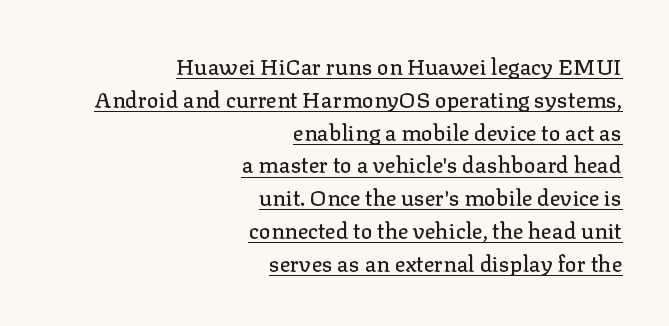
Summary of vertical rhythm: regular, with standard interline spacing. Compared with undecorated copy, this sample adds a rule below the words. Casual observation: everything's shoved over to the right. These lines keep a tight, regular rhythm from letter to letter. The specimen reads as upright at a glance.
